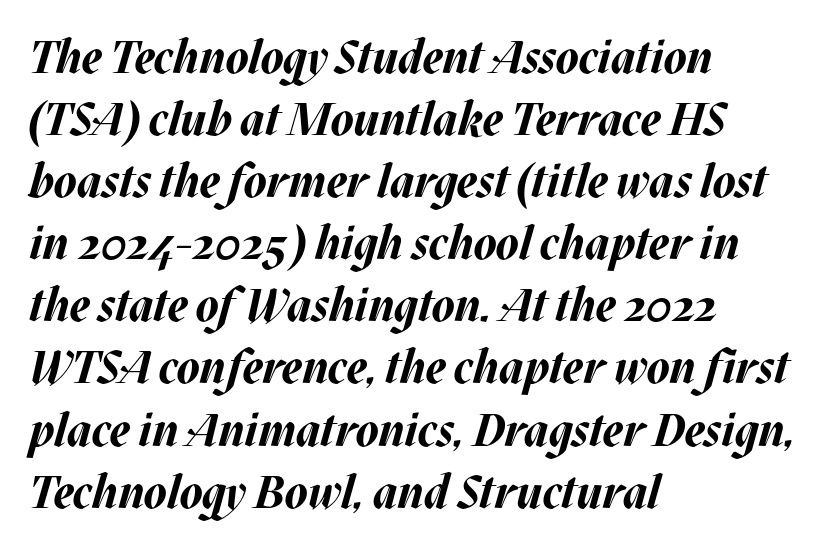
Q: Is the text bold? A: Yes.
Q: Is the text italic (slanted)? A: Yes, it leans right by about 17 degrees.
Q: Is the text underlined? A: No.
Q: How is the paragraph aligned? A: Left-aligned.
Q: Is the spacing between letters normal or unusually wide? A: Normal.
Q: Is the spacing between lines tight, normal or loose? A: Normal.
Q: Width (condensed, normal, or wide)? A: Normal.
Q: Stroke contrast? A: Medium.
Q: x-height? A: Large.
Q: Monospaced? A: No.
